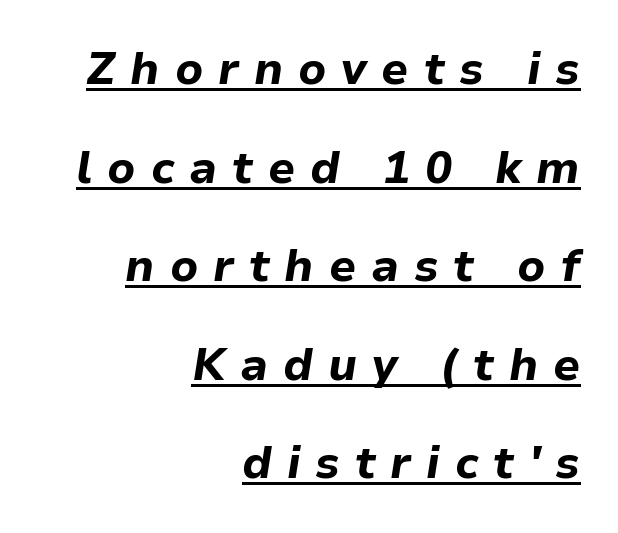
Q: Is the text bold? A: Yes.
Q: Is the text italic (slanted)? A: Yes, it leans right by about 9 degrees.
Q: Is the text underlined? A: Yes.
Q: How is the paragraph aligned? A: Right-aligned.
Q: Is the spacing between letters normal or unusually wide? A: Unusually wide.
Q: Is the spacing between lines tight, normal or loose? A: Loose.
Q: Width (condensed, normal, or wide)? A: Normal.
Q: Stroke contrast? A: Low.
Q: x-height? A: Medium.
Q: Monospaced? A: No.
